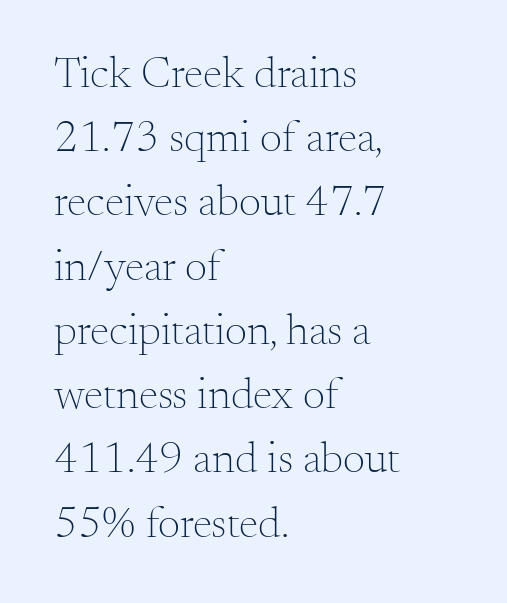
The image shows 44 px light serif type, upright; set left-aligned, normal line spacing (1.46x), normal letter spacing, not underlined; medium stroke contrast and a small x-height.
